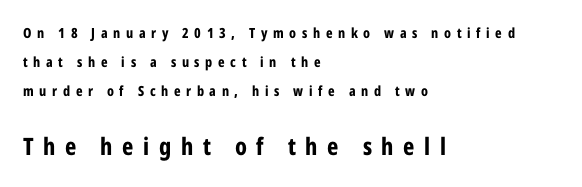
{"italic": "no", "bold": "yes", "underline": "no", "align": "left", "line_spacing": "loose", "line_spacing_ratio": 2.07, "letter_spacing": "wide", "letter_spacing_em": 0.4, "larger_block": "second", "size_ratio": 1.71, "glyph_px": 24}
